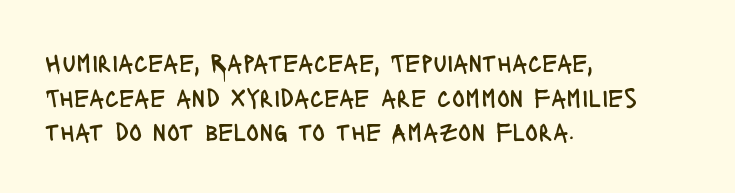
The image shows 27 px text type, upright; set left-aligned, normal line spacing (1.28x), normal letter spacing, not underlined.
